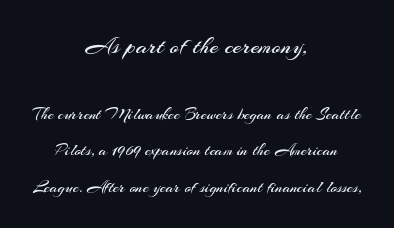
The image shows 25 px text type; set centered, loose line spacing (2.13x), normal letter spacing, not underlined; the first (top) block is 1.47x larger.
